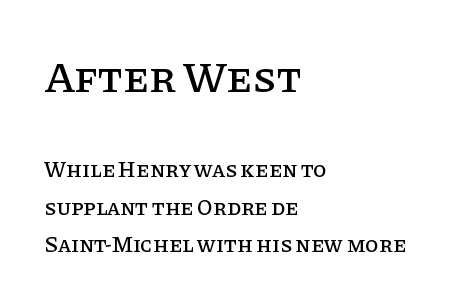
Q: Is the text italic (slanted)? A: No, it is upright.
Q: Is the typeface a serif or a sans-serif typeface? A: Serif.
Q: Is the text underlined? A: No.
Q: How is the paragraph aligned? A: Left-aligned.
Q: Is the spacing between letters normal or unusually wide? A: Normal.
Q: Which block of text is set in a larger size, the first (top) or the second (bottom)? A: The first (top) one.
Q: Width (condensed, normal, or wide)? A: Normal.
Q: Stroke contrast? A: Low.
Q: x-height? A: Large.
Q: Monospaced? A: No.
